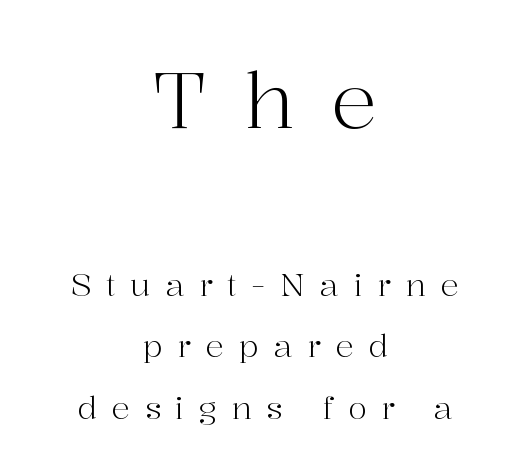
The face used here is proportionally spaced, like ordinary book or web type. Of the two passages, the one on top uses the larger point size. This sample uses an upright cut, with every glyph sitting square on the baseline. This sample trades compactness for vertical openness between lines. The gap between lines stays unmarked.
